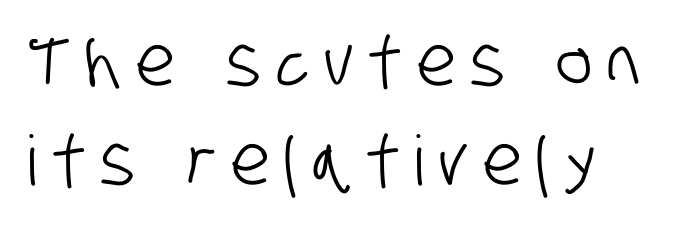
The image shows 69 px condensed sans-serif type; set left-aligned, normal line spacing (1.44x), unusually wide letter spacing (+0.22 em), not underlined; low stroke contrast and a large x-height.
